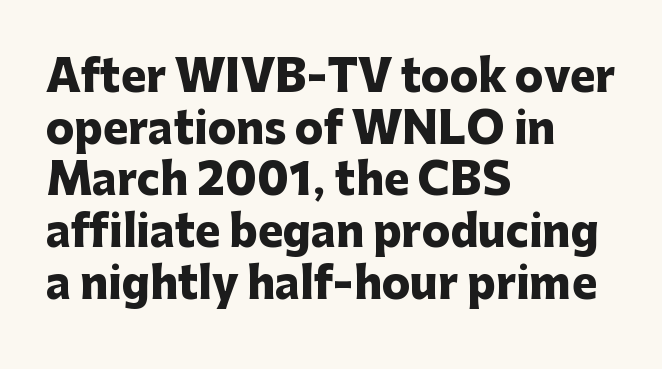
Q: Is the text bold? A: Yes.
Q: Is the text italic (slanted)? A: No, it is upright.
Q: Is the typeface a serif or a sans-serif typeface? A: Sans-serif.
Q: Is the text underlined? A: No.
Q: How is the paragraph aligned? A: Left-aligned.
Q: Is the spacing between letters normal or unusually wide? A: Normal.
Q: Width (condensed, normal, or wide)? A: Normal.
Q: Stroke contrast? A: Low.
Q: x-height? A: Medium.
Q: Monospaced? A: No.
